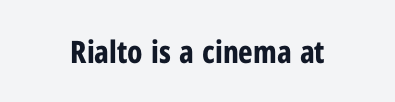
Q: Is the text bold? A: Yes.
Q: Is the text italic (slanted)? A: No, it is upright.
Q: Is the typeface a serif or a sans-serif typeface? A: Sans-serif.
Q: Is the text underlined? A: No.
Q: Is the spacing between letters normal or unusually wide? A: Normal.
Q: Width (condensed, normal, or wide)? A: Condensed.
Q: Stroke contrast? A: Low.
Q: x-height? A: Medium.
Q: Monospaced? A: No.
